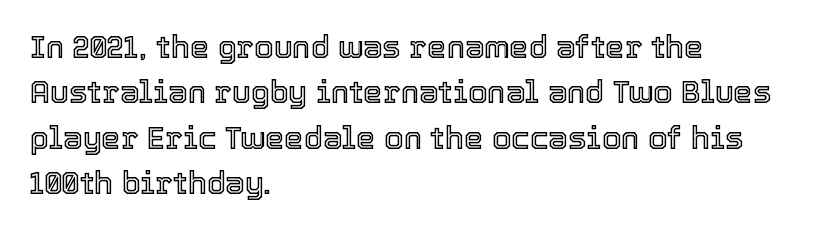
{"italic": "no", "width": "normal", "x_height": "medium", "monospaced": "no", "underline": "no", "align": "left", "line_spacing": "normal", "line_spacing_ratio": 1.46, "letter_spacing": "normal", "letter_spacing_em": 0.0, "glyph_px": 31}
